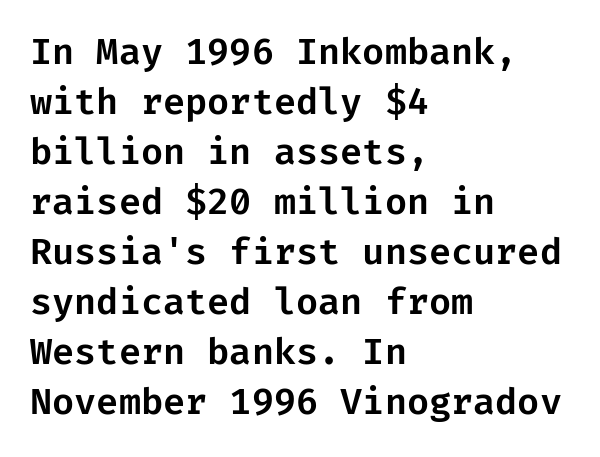
Q: Is the text italic (slanted)? A: No, it is upright.
Q: Is the typeface a serif or a sans-serif typeface? A: Sans-serif.
Q: Is the text underlined? A: No.
Q: How is the paragraph aligned? A: Left-aligned.
Q: Is the spacing between letters normal or unusually wide? A: Normal.
Q: Is the spacing between lines tight, normal or loose? A: Normal.
Q: Width (condensed, normal, or wide)? A: Normal.
Q: Stroke contrast? A: Low.
Q: x-height? A: Medium.
